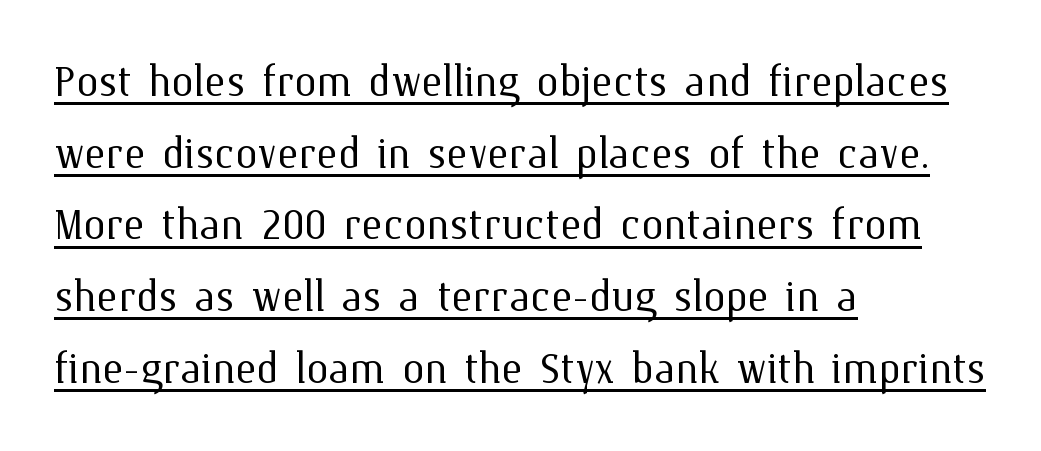
The image shows 56 px light type, upright; set left-aligned, normal line spacing (1.28x), normal letter spacing, underlined; medium stroke contrast and a medium x-height.
